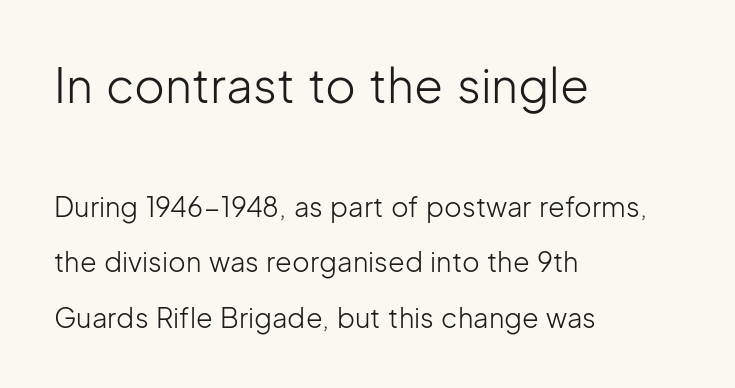
The image shows 47 px light sans-serif type, upright; set left-aligned, loose line spacing (2.05x), normal letter spacing, not underlined; the first (top) block is 1.74x larger; low stroke contrast and a medium x-height.
